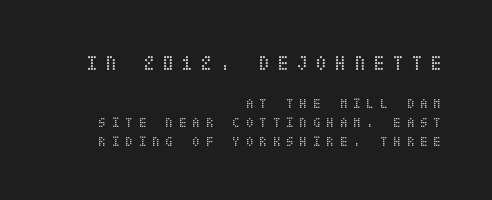
Q: Is the text bold? A: No.
Q: Is the text italic (slanted)? A: No, it is upright.
Q: Is the text underlined? A: No.
Q: How is the paragraph aligned? A: Right-aligned.
Q: Is the spacing between letters normal or unusually wide? A: Unusually wide.
Q: Is the spacing between lines tight, normal or loose? A: Normal.
Q: Which block of text is set in a larger size, the first (top) or the second (bottom)? A: The first (top) one.
